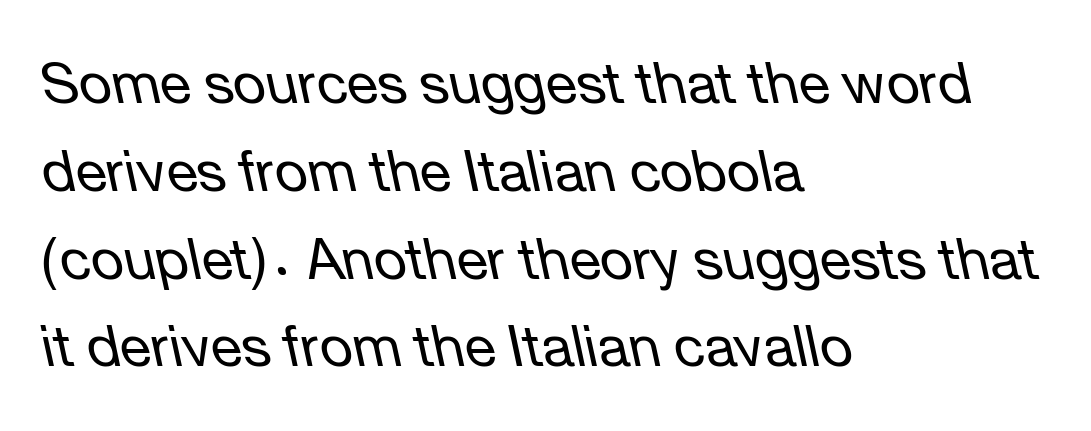
The image shows 57 px regular-weight type, italic (leaning left); set left-aligned, normal line spacing (1.54x), normal letter spacing, not underlined; low stroke contrast and a medium x-height.
